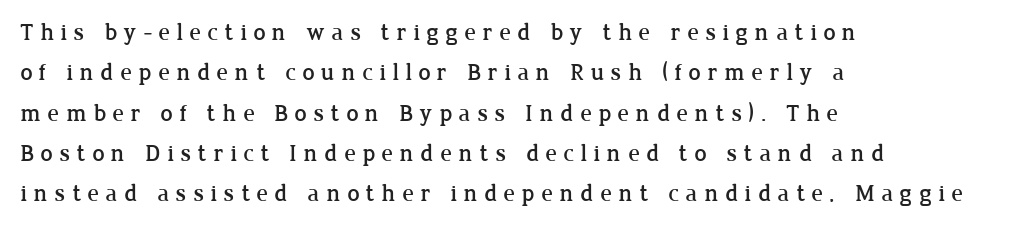
{"italic": "no", "underline": "no", "align": "left", "line_spacing": "normal", "line_spacing_ratio": 1.68, "letter_spacing": "wide", "letter_spacing_em": 0.27, "glyph_px": 24}
